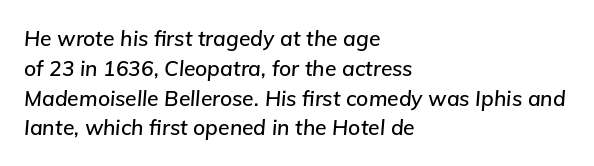
The image shows 21 px text type, italic (leaning right); set left-aligned, normal line spacing (1.42x), normal letter spacing, not underlined.
